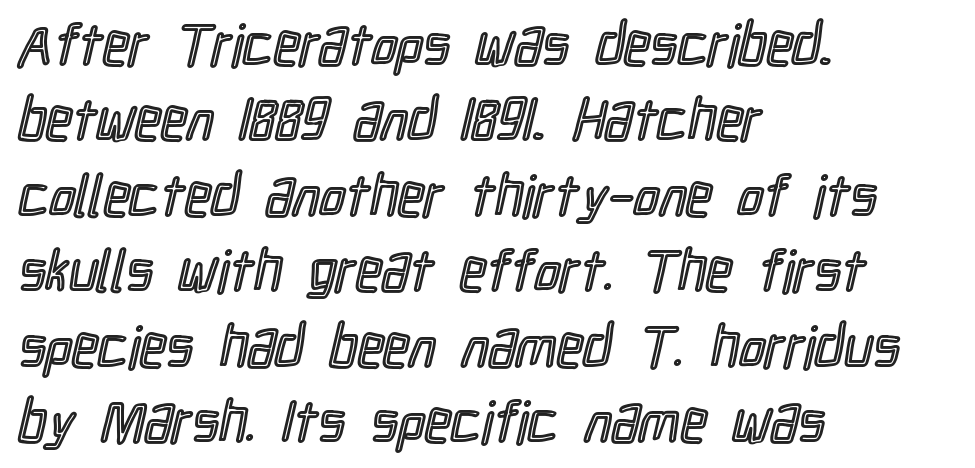
A bare baseline throughout the passage. The compositor pushed each line to the left boundary. What stands out about the letter spacing? Nothing — it is the standard amount. Note the varied advance widths — an 'i' is clearly narrower than an 'm'. The passage shown stacks its lines at a standard gap.
